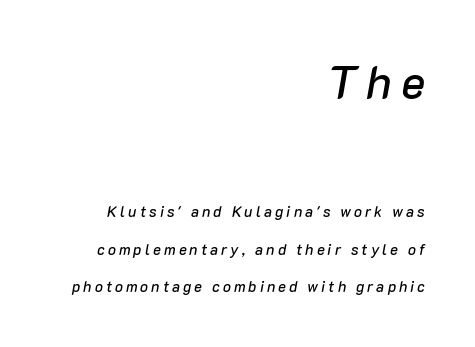
Q: Is the text italic (slanted)? A: Yes, it leans right by about 10 degrees.
Q: Is the text underlined? A: No.
Q: How is the paragraph aligned? A: Right-aligned.
Q: Is the spacing between letters normal or unusually wide? A: Unusually wide.
Q: Is the spacing between lines tight, normal or loose? A: Loose.
Q: Which block of text is set in a larger size, the first (top) or the second (bottom)? A: The first (top) one.
Q: Width (condensed, normal, or wide)? A: Normal.
Q: Stroke contrast? A: Low.
Q: x-height? A: Medium.
Q: Monospaced? A: No.
